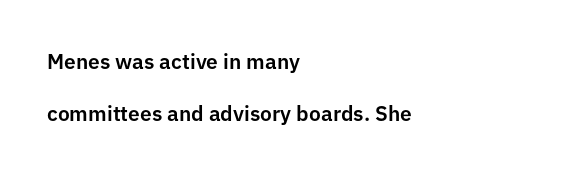
The image shows 21 px text type, upright; set left-aligned, loose line spacing (2.48x), normal letter spacing, not underlined.
